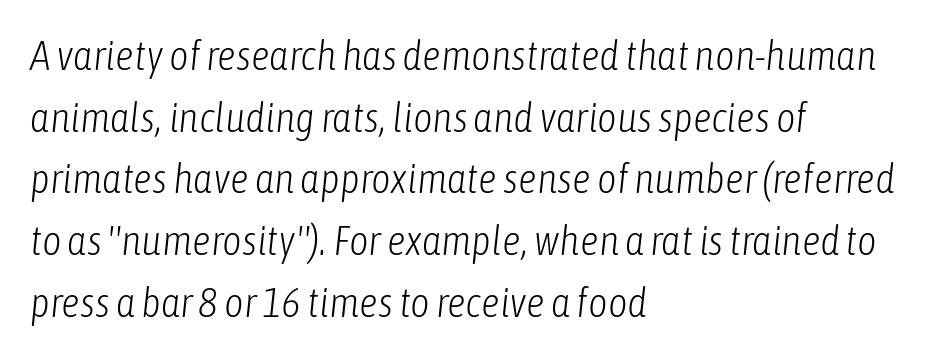
Q: Is the text bold? A: No.
Q: Is the text italic (slanted)? A: Yes, it leans right by about 6 degrees.
Q: Is the text underlined? A: No.
Q: How is the paragraph aligned? A: Left-aligned.
Q: Is the spacing between letters normal or unusually wide? A: Normal.
Q: Is the spacing between lines tight, normal or loose? A: Normal.
Q: Width (condensed, normal, or wide)? A: Condensed.
Q: Stroke contrast? A: Low.
Q: x-height? A: Medium.
Q: Monospaced? A: No.
